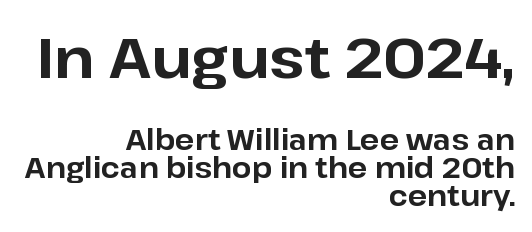
Default kerning and tracking; the words read as compact shapes. A full-strength bold gives these letters their thick strokes. Compared with typical paragraphs, the rows here are closer together. Character widths vary here, with narrow letters taking less room than wide ones. Look at the bottom of the vertical strokes: they stop flat, with no serifs.
